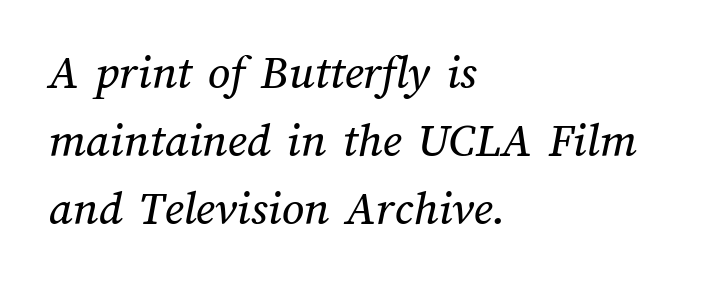
Q: Is the text underlined? A: No.
Q: How is the paragraph aligned? A: Left-aligned.
Q: Is the spacing between letters normal or unusually wide? A: Normal.
Q: Is the spacing between lines tight, normal or loose? A: Normal.
Q: Width (condensed, normal, or wide)? A: Normal.
Q: Stroke contrast? A: Medium.
Q: x-height? A: Medium.
Q: Monospaced? A: No.
